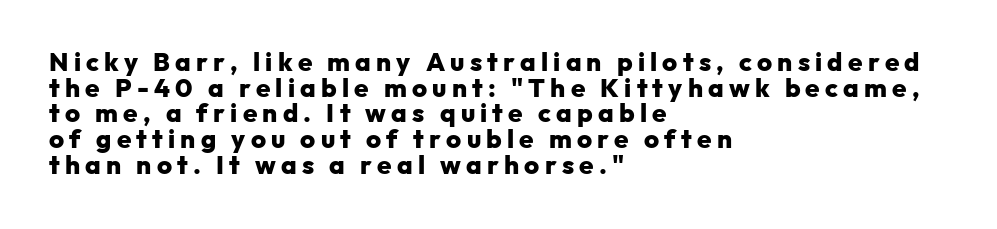
Q: Is the text bold? A: Yes.
Q: Is the text italic (slanted)? A: No, it is upright.
Q: Is the text underlined? A: No.
Q: How is the paragraph aligned? A: Left-aligned.
Q: Is the spacing between letters normal or unusually wide? A: Unusually wide.
Q: Is the spacing between lines tight, normal or loose? A: Tight.
